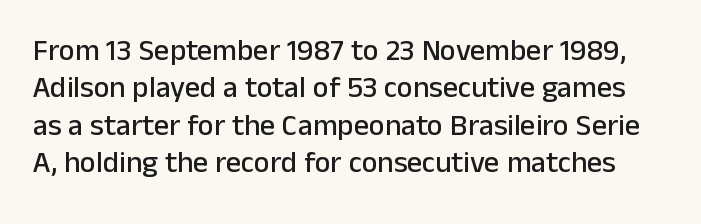
The image shows 30 px sans-serif type, upright; set normal line spacing (1.25x), normal letter spacing, not underlined; low stroke contrast and a medium x-height.
